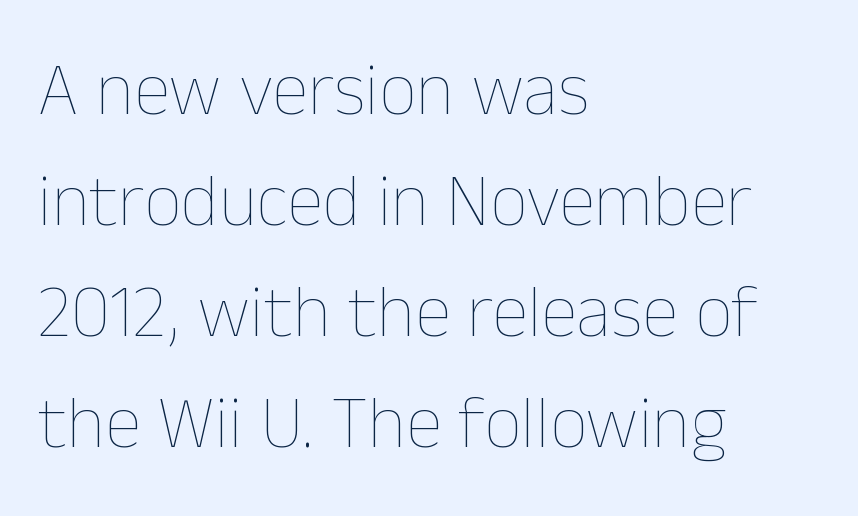
Q: Is the text bold? A: No.
Q: Is the text italic (slanted)? A: No, it is upright.
Q: Is the text underlined? A: No.
Q: How is the paragraph aligned? A: Left-aligned.
Q: Is the spacing between letters normal or unusually wide? A: Normal.
Q: Is the spacing between lines tight, normal or loose? A: Normal.
Q: Width (condensed, normal, or wide)? A: Normal.
Q: Stroke contrast? A: Low.
Q: x-height? A: Medium.
Q: Monospaced? A: No.
